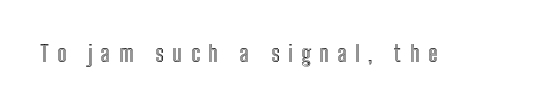
The image shows 22 px text type, upright; set unusually wide letter spacing (+0.39 em), not underlined.
